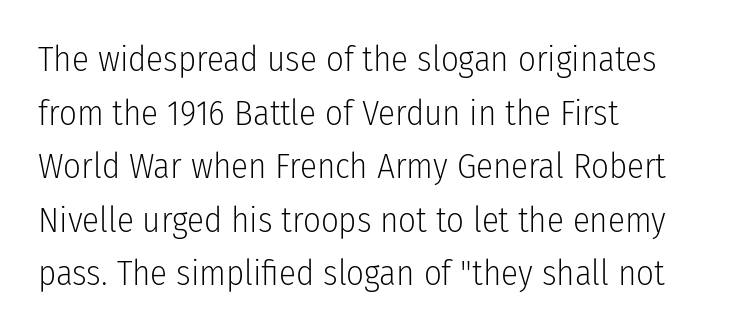
Q: Is the text bold? A: No.
Q: Is the text italic (slanted)? A: No, it is upright.
Q: Is the typeface a serif or a sans-serif typeface? A: Sans-serif.
Q: Is the text underlined? A: No.
Q: How is the paragraph aligned? A: Left-aligned.
Q: Is the spacing between letters normal or unusually wide? A: Normal.
Q: Is the spacing between lines tight, normal or loose? A: Normal.
Q: Width (condensed, normal, or wide)? A: Condensed.
Q: Stroke contrast? A: Low.
Q: x-height? A: Medium.
Q: Monospaced? A: No.
